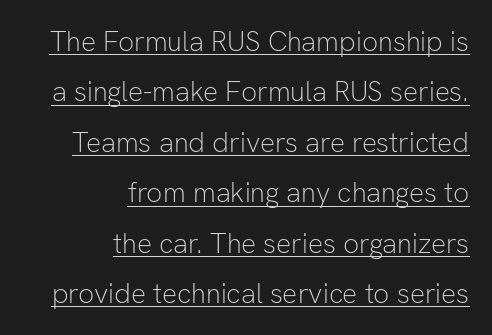
{"serif": "no", "italic": "no", "bold": "no", "weight": "light", "width": "normal", "stroke_contrast": "low", "x_height": "medium", "monospaced": "no", "underline": "yes", "align": "right", "line_spacing_ratio": 1.8, "letter_spacing": "normal", "letter_spacing_em": 0.0, "glyph_px": 28}
